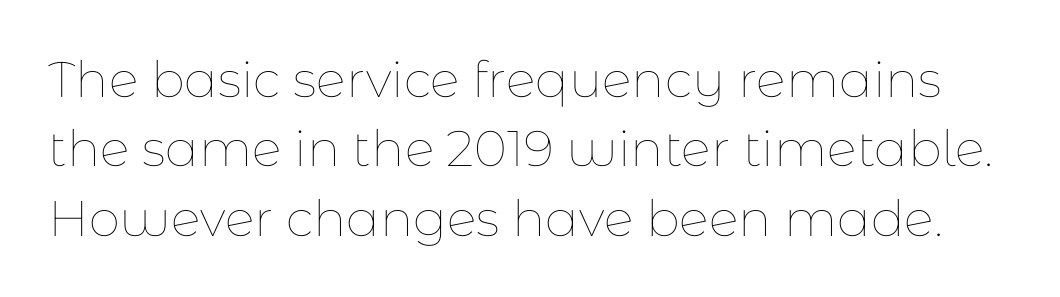
The image shows 50 px thin type, upright; set normal line spacing (1.39x), normal letter spacing, not underlined; low stroke contrast and a medium x-height.
